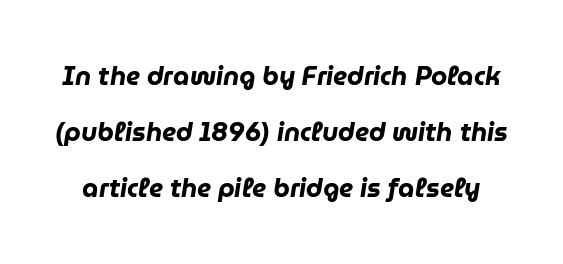
Q: Is the text bold? A: Yes.
Q: Is the text italic (slanted)? A: Yes, it leans right by about 9 degrees.
Q: Is the text underlined? A: No.
Q: Is the spacing between letters normal or unusually wide? A: Normal.
Q: Is the spacing between lines tight, normal or loose? A: Loose.
